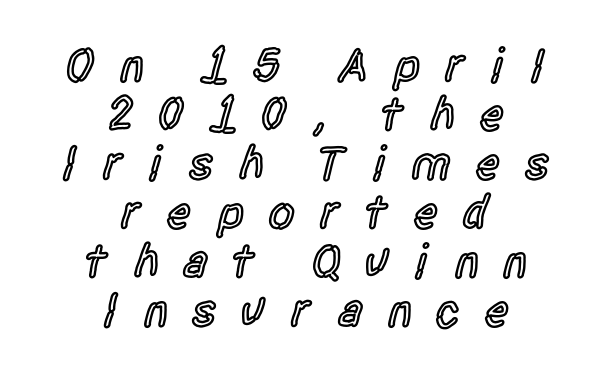
Q: Is the text bold? A: Semi-bold.
Q: Is the text italic (slanted)? A: Yes.
Q: Is the typeface a serif or a sans-serif typeface? A: Sans-serif.
Q: Is the text underlined? A: No.
Q: How is the paragraph aligned? A: Centered.
Q: Is the spacing between letters normal or unusually wide? A: Unusually wide.
Q: Is the spacing between lines tight, normal or loose? A: Tight.
Q: Width (condensed, normal, or wide)? A: Condensed.
Q: x-height? A: Large.
Q: Monospaced? A: No.
